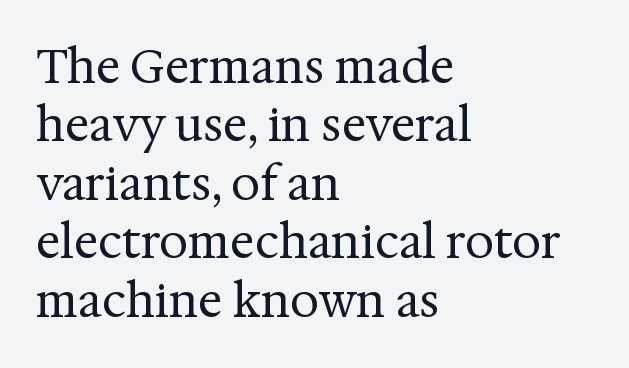
{"serif": "yes", "italic": "no", "bold": "no", "weight": "regular", "width": "normal", "stroke_contrast": "medium", "x_height": "medium", "monospaced": "no", "underline": "no", "align": "left", "line_spacing": "normal", "line_spacing_ratio": 1.27, "letter_spacing": "normal", "letter_spacing_em": 0.0, "glyph_px": 46}
